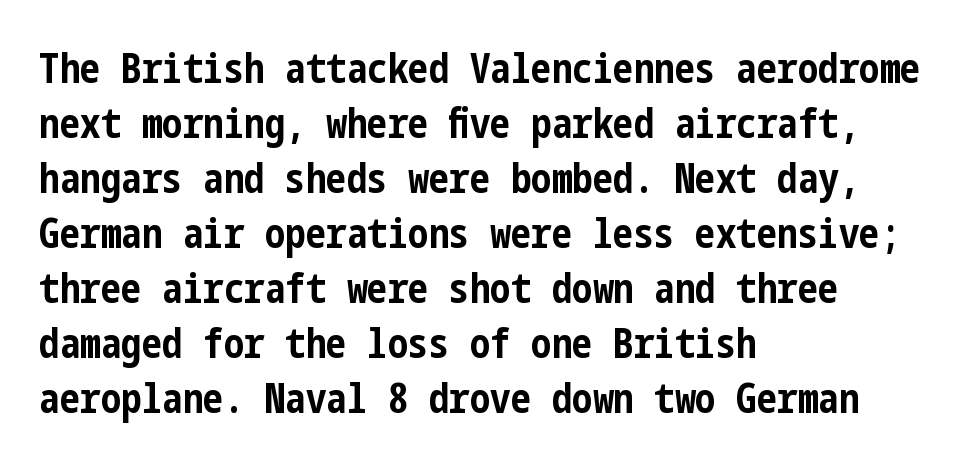
Q: Is the text bold? A: Yes.
Q: Is the text italic (slanted)? A: No, it is upright.
Q: Is the typeface a serif or a sans-serif typeface? A: Sans-serif.
Q: Is the text underlined? A: No.
Q: How is the paragraph aligned? A: Left-aligned.
Q: Is the spacing between letters normal or unusually wide? A: Normal.
Q: Is the spacing between lines tight, normal or loose? A: Normal.
Q: Width (condensed, normal, or wide)? A: Condensed.
Q: Stroke contrast? A: Low.
Q: x-height? A: Medium.
